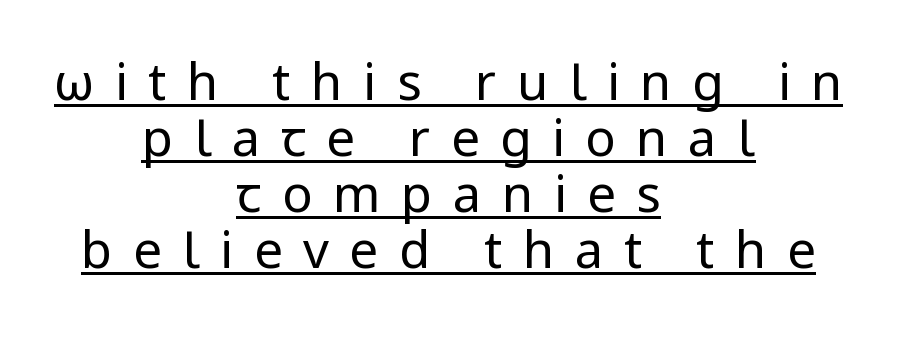
Q: Is the text bold? A: No.
Q: Is the text italic (slanted)? A: No, it is upright.
Q: Is the typeface a serif or a sans-serif typeface? A: Sans-serif.
Q: Is the text underlined? A: Yes.
Q: How is the paragraph aligned? A: Centered.
Q: Is the spacing between letters normal or unusually wide? A: Unusually wide.
Q: Is the spacing between lines tight, normal or loose? A: Tight.
Q: Width (condensed, normal, or wide)? A: Normal.
Q: Stroke contrast? A: Low.
Q: x-height? A: Medium.
Q: Monospaced? A: No.
